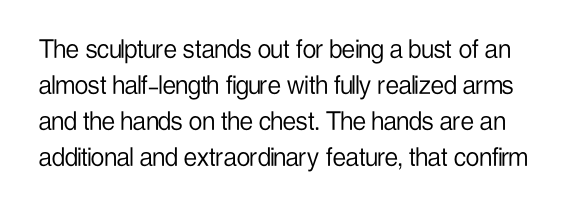
The specimen reads as upright at a glance. A typesetter would label this face a sans. You could not count columns in this text — the font is proportionally spaced. Rule under the text: the space is simply empty. Bold? No — there's no thickening of the strokes.
